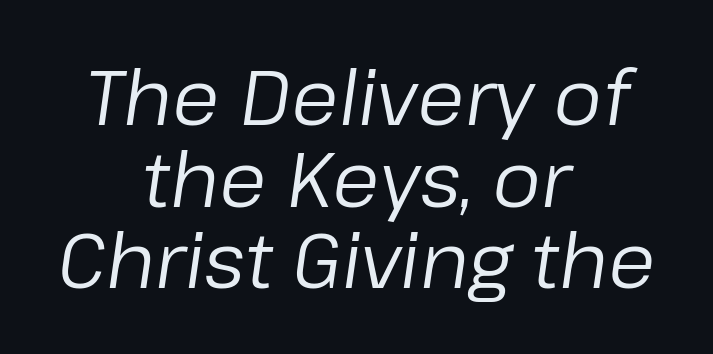
{"italic": "yes", "lean": "right", "slant_degrees": 8, "bold": "no", "weight": "regular", "width": "normal", "stroke_contrast": "low", "x_height": "medium", "monospaced": "no", "underline": "no", "align": "center", "line_spacing": "tight", "line_spacing_ratio": 1.06, "letter_spacing": "normal", "letter_spacing_em": 0.0, "glyph_px": 77}
